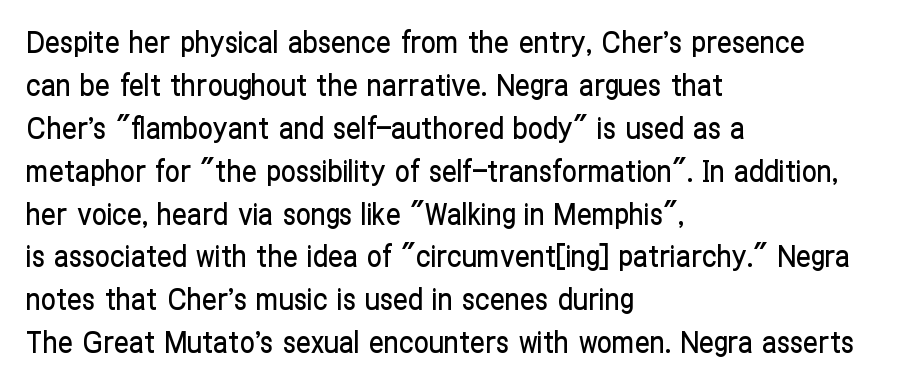
Q: Is the text italic (slanted)? A: No, it is upright.
Q: Is the typeface a serif or a sans-serif typeface? A: Sans-serif.
Q: Is the text underlined? A: No.
Q: How is the paragraph aligned? A: Left-aligned.
Q: Is the spacing between letters normal or unusually wide? A: Normal.
Q: Is the spacing between lines tight, normal or loose? A: Normal.
Q: Width (condensed, normal, or wide)? A: Condensed.
Q: Stroke contrast? A: Low.
Q: x-height? A: Medium.
Q: Monospaced? A: No.
